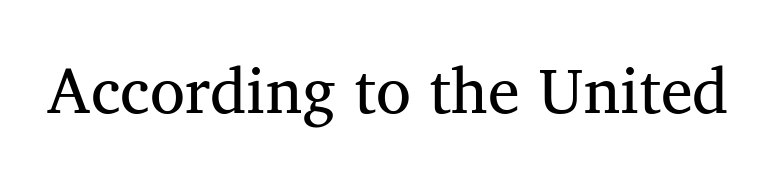
Q: Is the text bold? A: No.
Q: Is the text italic (slanted)? A: No, it is upright.
Q: Is the typeface a serif or a sans-serif typeface? A: Serif.
Q: Is the text underlined? A: No.
Q: Is the spacing between letters normal or unusually wide? A: Normal.
Q: Width (condensed, normal, or wide)? A: Normal.
Q: Stroke contrast? A: Medium.
Q: x-height? A: Medium.
Q: Monospaced? A: No.
